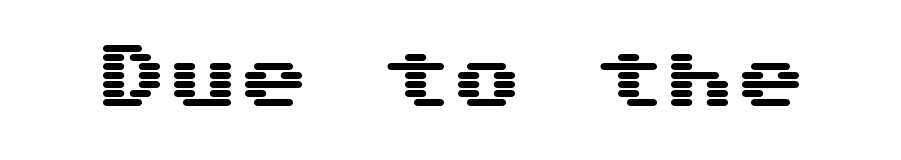
Descenders hang freely into open space. The face used here is rendered with its standard letterfit. No italicization has been applied; the sample stays upright. The passage shown is typeset with a sans-serif family.
